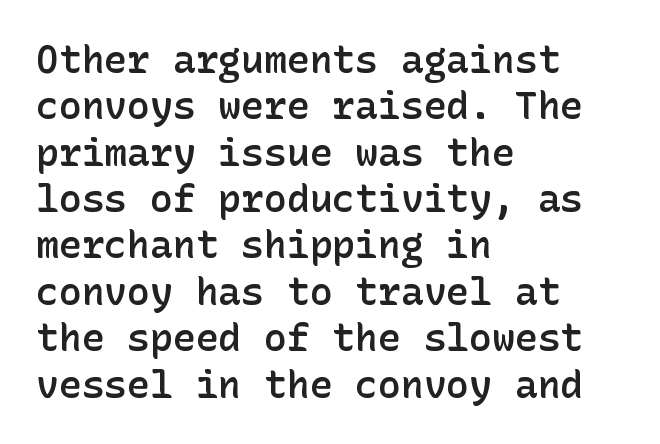
{"serif": "no", "italic": "no", "bold": "semi", "weight": "semibold", "width": "normal", "stroke_contrast": "low", "x_height": "medium", "underline": "no", "align": "left", "line_spacing_ratio": 1.22, "letter_spacing": "normal", "letter_spacing_em": 0.0, "glyph_px": 38}
